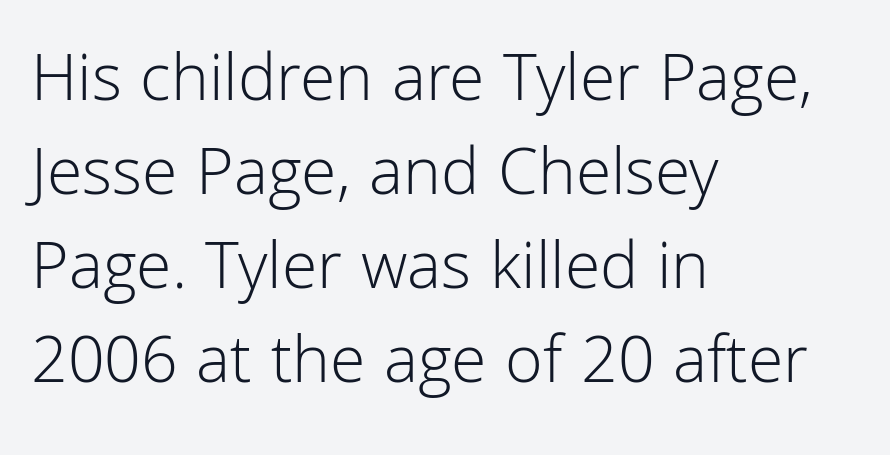
The rows are spaced the way most documents space them. Here the glyphs are tracked normally, forming tight word shapes. Unbolded letterforms with no extra heft. Classification — sans serif. The strip under each line holds only bare page. This sample has the flowing, uneven cadence of proportional lettering.
